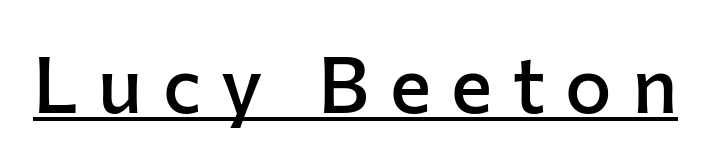
Q: Is the text bold? A: Semi-bold.
Q: Is the text italic (slanted)? A: No, it is upright.
Q: Is the typeface a serif or a sans-serif typeface? A: Sans-serif.
Q: Is the text underlined? A: Yes.
Q: Is the spacing between letters normal or unusually wide? A: Unusually wide.
Q: Width (condensed, normal, or wide)? A: Normal.
Q: Stroke contrast? A: Low.
Q: x-height? A: Medium.
Q: Monospaced? A: No.
